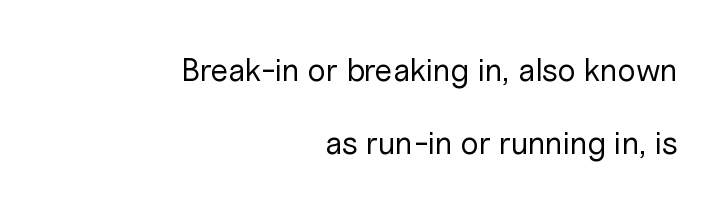
Q: Is the text bold? A: No.
Q: Is the text italic (slanted)? A: No, it is upright.
Q: Is the typeface a serif or a sans-serif typeface? A: Sans-serif.
Q: Is the text underlined? A: No.
Q: How is the paragraph aligned? A: Right-aligned.
Q: Is the spacing between letters normal or unusually wide? A: Normal.
Q: Is the spacing between lines tight, normal or loose? A: Loose.
Q: Width (condensed, normal, or wide)? A: Normal.
Q: Stroke contrast? A: Low.
Q: x-height? A: Medium.
Q: Monospaced? A: No.
